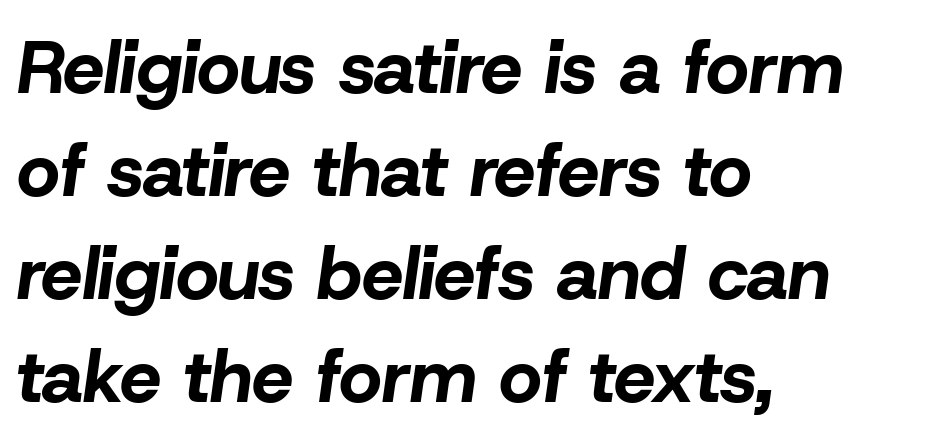
A normal amount of white space separates one row of letters from the next. Each line starts at the same left margin while the right side varies. Characters are canted at an angle relative to the baseline's perpendicular. Strokes here are thick enough to call this a true bold. A clean baseline with only descenders dipping below it.
